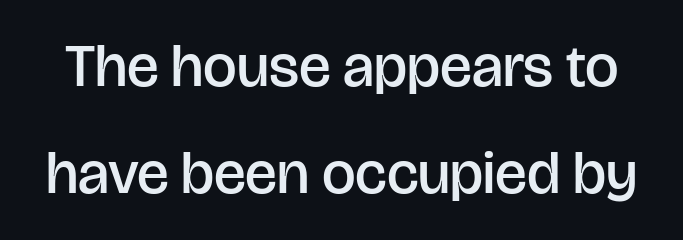
{"serif": "no", "italic": "no", "bold": "semi", "weight": "semibold", "width": "normal", "stroke_contrast": "low", "x_height": "large", "monospaced": "no", "underline": "no", "line_spacing_ratio": 1.78, "letter_spacing": "normal", "letter_spacing_em": 0.0, "glyph_px": 60}
